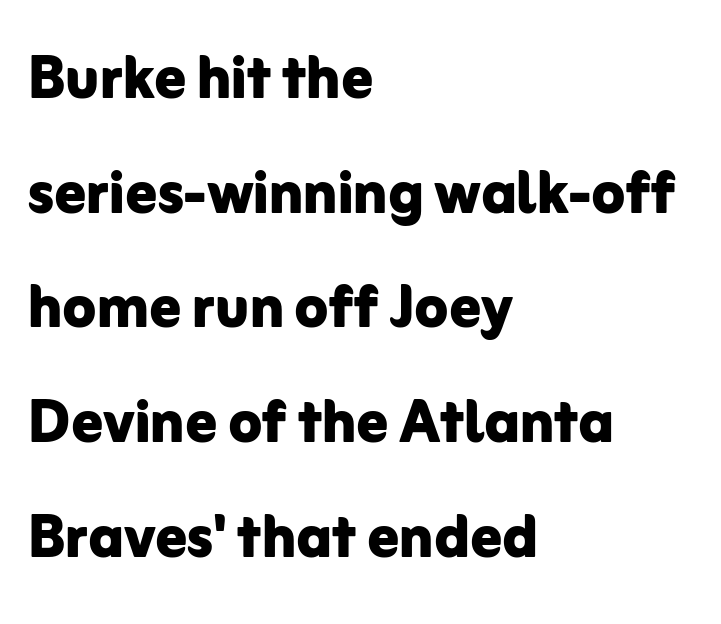
The image shows 77 px bold sans-serif type, upright; set left-aligned, normal line spacing (1.49x), normal letter spacing, not underlined; low stroke contrast and a medium x-height.
